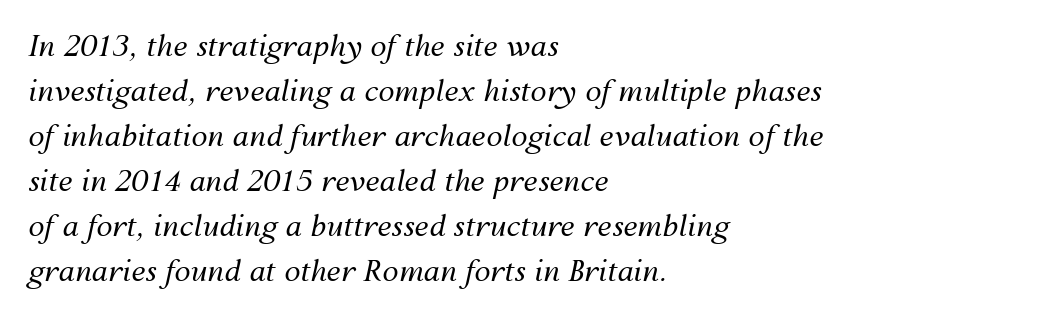
Q: Is the text bold? A: No.
Q: Is the text italic (slanted)? A: Yes, it leans right by about 12 degrees.
Q: Is the text underlined? A: No.
Q: How is the paragraph aligned? A: Left-aligned.
Q: Is the spacing between letters normal or unusually wide? A: Normal.
Q: Is the spacing between lines tight, normal or loose? A: Normal.
Q: Width (condensed, normal, or wide)? A: Normal.
Q: Stroke contrast? A: Medium.
Q: x-height? A: Medium.
Q: Monospaced? A: No.
